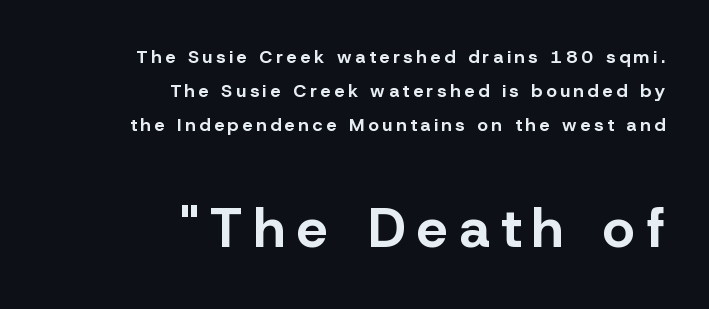
Two sizes are in play, and the larger belongs to the second block. This is the regular roman posture of the typeface. Typographic density is high because the face is bold. This rendering features lettering with no underline.
